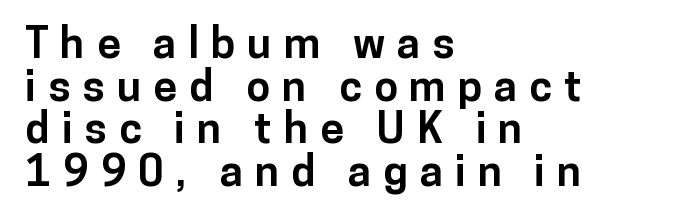
The image shows 43 px bold sans-serif type, upright; set left-aligned, tight line spacing (0.99x), unusually wide letter spacing (+0.28 em), not underlined; low stroke contrast and a medium x-height.
